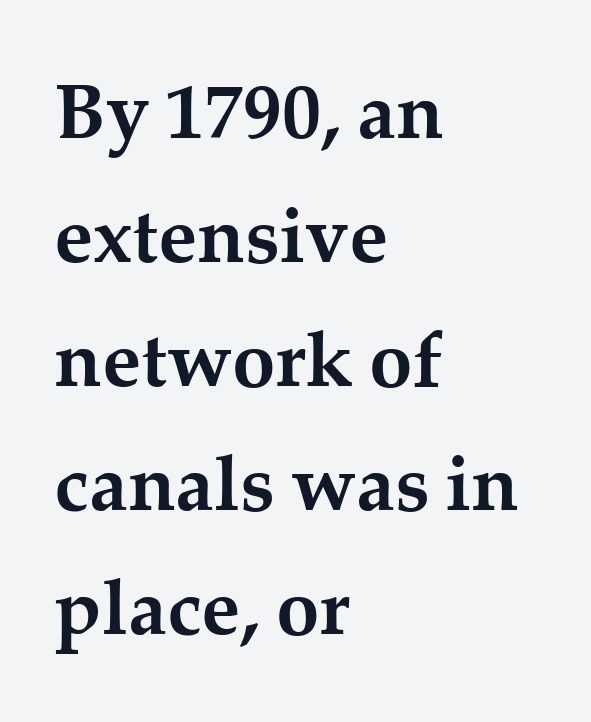
Q: Is the text bold? A: Yes.
Q: Is the text italic (slanted)? A: No, it is upright.
Q: Is the typeface a serif or a sans-serif typeface? A: Serif.
Q: Is the text underlined? A: No.
Q: How is the paragraph aligned? A: Left-aligned.
Q: Is the spacing between letters normal or unusually wide? A: Normal.
Q: Is the spacing between lines tight, normal or loose? A: Normal.
Q: Width (condensed, normal, or wide)? A: Normal.
Q: Stroke contrast? A: Medium.
Q: x-height? A: Medium.
Q: Monospaced? A: No.
